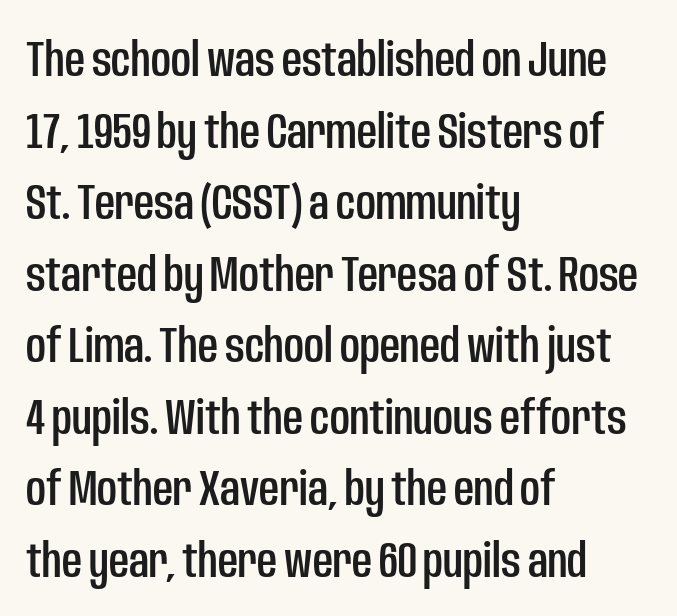
Q: Is the text italic (slanted)? A: No, it is upright.
Q: Is the typeface a serif or a sans-serif typeface? A: Sans-serif.
Q: Is the text underlined? A: No.
Q: How is the paragraph aligned? A: Left-aligned.
Q: Is the spacing between letters normal or unusually wide? A: Normal.
Q: Is the spacing between lines tight, normal or loose? A: Normal.
Q: Width (condensed, normal, or wide)? A: Condensed.
Q: Stroke contrast? A: Low.
Q: x-height? A: Large.
Q: Monospaced? A: No.
